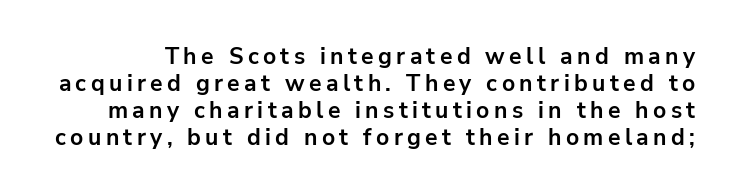
{"italic": "no", "bold": "yes", "underline": "no", "line_spacing_ratio": 1.17, "glyph_px": 23}
